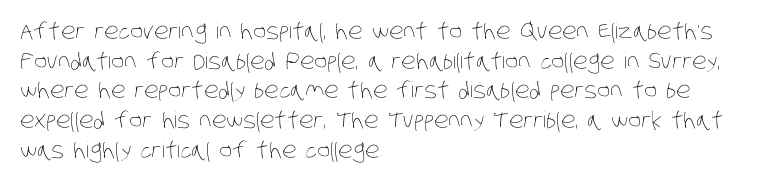
Q: Is the text bold? A: No.
Q: Is the text underlined? A: No.
Q: How is the paragraph aligned? A: Left-aligned.
Q: Is the spacing between letters normal or unusually wide? A: Normal.
Q: Is the spacing between lines tight, normal or loose? A: Normal.
